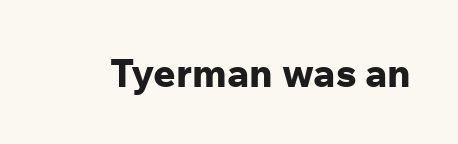
The face used here is rendered with its standard letterfit. Only glyphs here, with clear space below each row. Is this a fixed-width face? No — the glyphs have proportional, varying widths. Ordinary non-slanted type is in use. Thick stems and heavy bowls — unmistakably bold. The type family on display is of the sans-serif kind.
